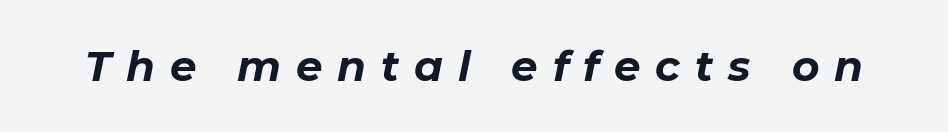
{"italic": "yes", "lean": "right", "slant_degrees": 11, "bold": "yes", "weight": "bold", "width": "normal", "stroke_contrast": "low", "x_height": "medium", "monospaced": "no", "underline": "no", "letter_spacing": "wide", "letter_spacing_em": 0.35, "glyph_px": 42}
